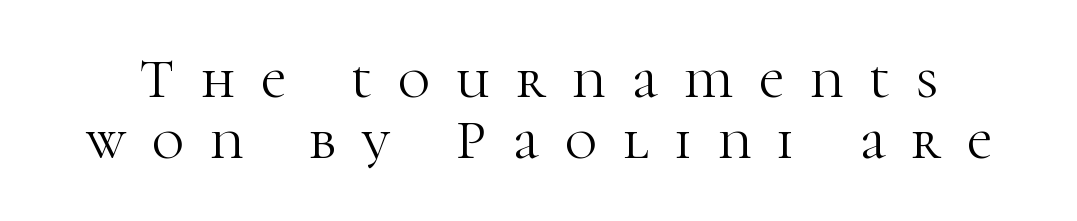
The image shows 55 px light serif type, upright; set tight line spacing (1.11x), unusually wide letter spacing (+0.48 em), not underlined; high stroke contrast and a medium x-height.
